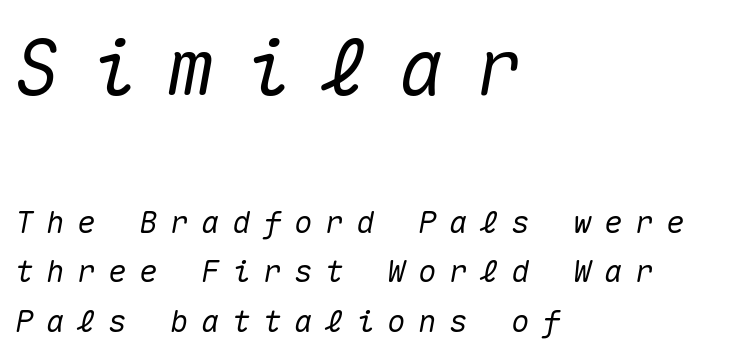
Q: Is the text italic (slanted)? A: Yes, it leans right by about 10 degrees.
Q: Is the text underlined? A: No.
Q: How is the paragraph aligned? A: Left-aligned.
Q: Is the spacing between letters normal or unusually wide? A: Unusually wide.
Q: Is the spacing between lines tight, normal or loose? A: Normal.
Q: Which block of text is set in a larger size, the first (top) or the second (bottom)? A: The first (top) one.
Q: Width (condensed, normal, or wide)? A: Normal.
Q: Stroke contrast? A: Medium.
Q: x-height? A: Medium.
Q: Monospaced? A: Yes.
